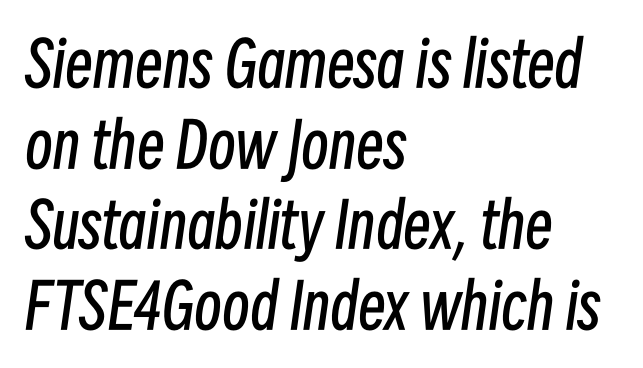
Tracking here is standard; glyphs follow each other at the usual distance. This sample has the flowing, uneven cadence of proportional lettering. Rule under the text: the space is simply empty. The rendering anchors every line to the left-hand side. The line-height multiplier appears to be the usual default.
